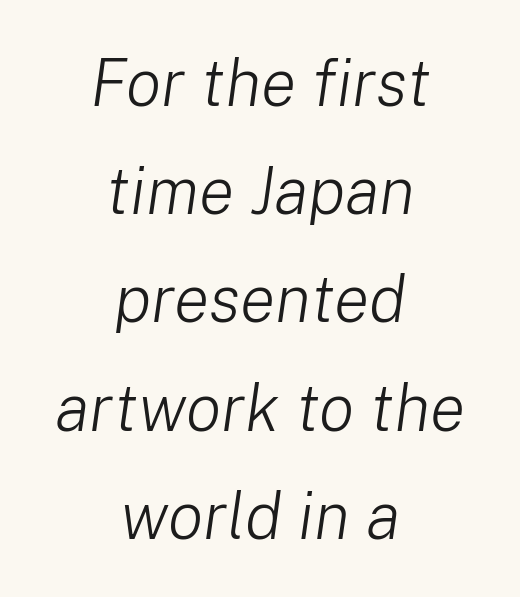
The passage is arranged like a title page — every line centered. Think standard paragraph weight, or any step lighter than that. Is there much room between lines? A standard amount, neither cramped nor airy. When letters slant like this, we call the style italic.
